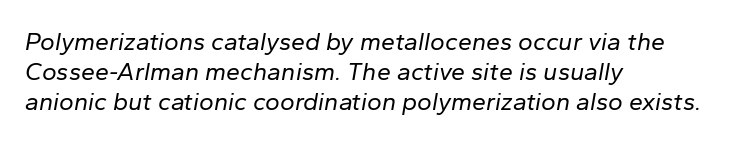
{"italic": "yes", "lean": "right", "slant_degrees": 10, "bold": "no", "underline": "no", "align": "left", "line_spacing_ratio": 1.21, "letter_spacing": "normal", "letter_spacing_em": 0.0, "glyph_px": 25}
